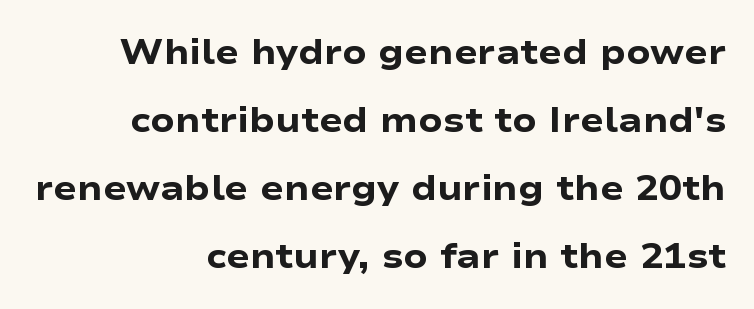
Rows of type keep a wide berth in the vertical direction. Unlike a traditional serif, this face leaves its strokes unadorned. Posture: straight, roman, zero tilt. Looks like regular typesetting: each glyph gets only the width it needs.
